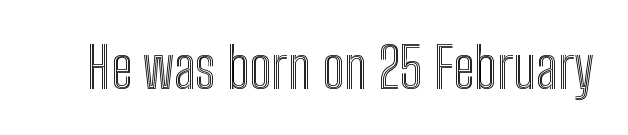
The image shows 55 px condensed type, upright; set normal letter spacing, not underlined; a medium x-height.
